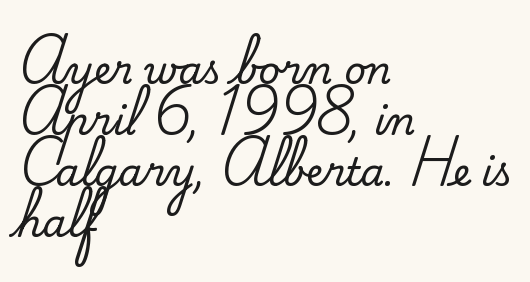
{"serif": "yes", "width": "normal", "stroke_contrast": "medium", "x_height": "small", "monospaced": "no", "underline": "no", "align": "left", "line_spacing": "normal", "line_spacing_ratio": 1.34, "letter_spacing": "normal", "letter_spacing_em": 0.0, "glyph_px": 38}
